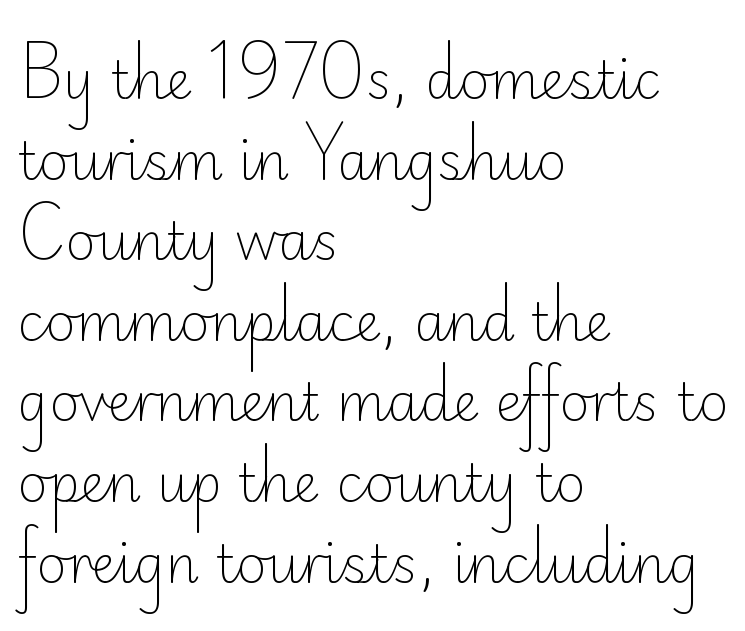
Check under the words: just untouched page. The typography opts for an upright posture over an oblique one. How would I describe the line gaps? Plain and ordinary. The letters sit at their default tracking, neither squeezed nor spread.
